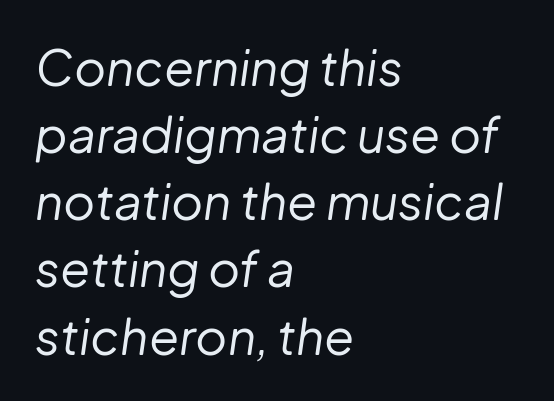
{"italic": "yes", "lean": "right", "slant_degrees": 8, "bold": "no", "weight": "regular", "width": "normal", "stroke_contrast": "low", "x_height": "medium", "monospaced": "no", "underline": "no", "align": "left", "line_spacing": "normal", "line_spacing_ratio": 1.37, "letter_spacing": "normal", "letter_spacing_em": 0.0, "glyph_px": 49}
